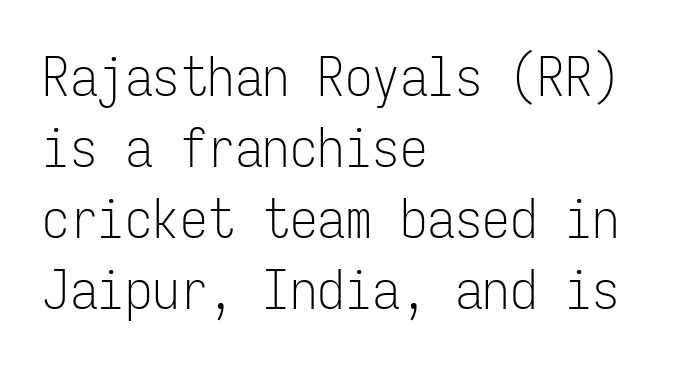
{"serif": "no", "italic": "no", "bold": "no", "weight": "light", "width": "condensed", "stroke_contrast": "low", "x_height": "medium", "monospaced": "yes", "underline": "no", "align": "left", "line_spacing": "normal", "line_spacing_ratio": 1.29, "letter_spacing": "normal", "letter_spacing_em": 0.0, "glyph_px": 55}
